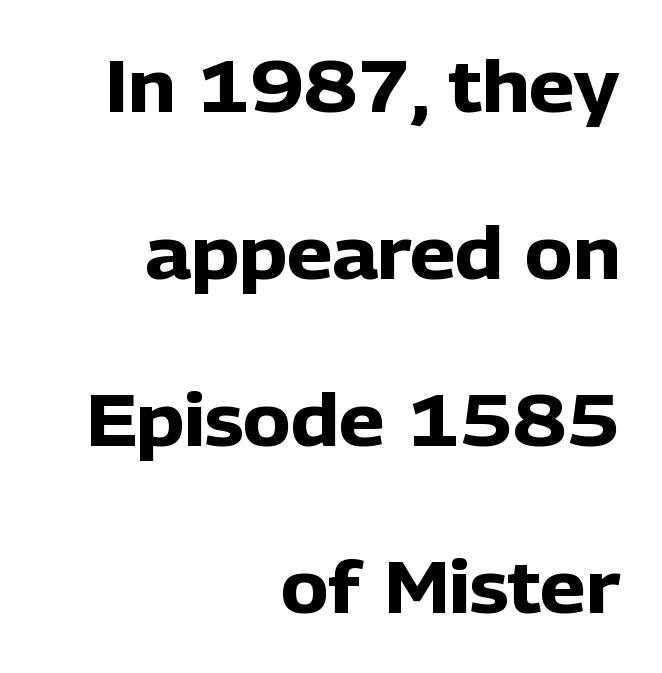
Q: Is the text bold? A: Yes.
Q: Is the text italic (slanted)? A: No, it is upright.
Q: Is the typeface a serif or a sans-serif typeface? A: Sans-serif.
Q: Is the text underlined? A: No.
Q: How is the paragraph aligned? A: Right-aligned.
Q: Is the spacing between letters normal or unusually wide? A: Normal.
Q: Is the spacing between lines tight, normal or loose? A: Loose.
Q: Width (condensed, normal, or wide)? A: Normal.
Q: Stroke contrast? A: Low.
Q: x-height? A: Medium.
Q: Monospaced? A: No.
